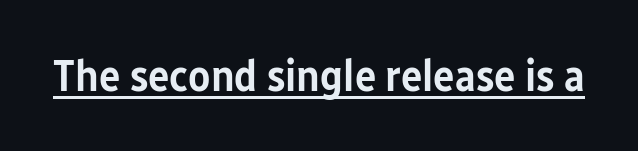
The image shows 45 px semibold, condensed sans-serif type, upright; set normal letter spacing, underlined; low stroke contrast and a medium x-height.
